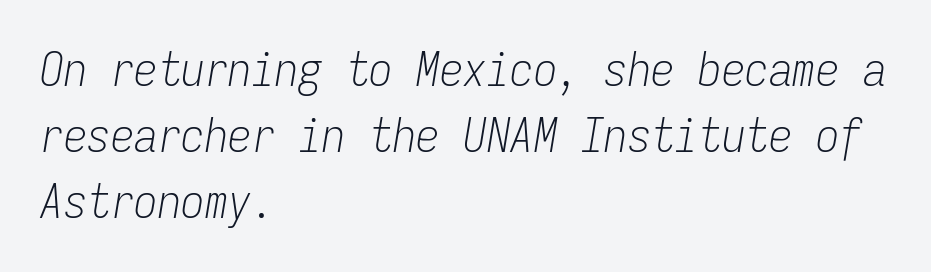
Interline gaps are of average width in this sample. The glyphs are unaccompanied by any horizontal stroke below them. Italic: yes, the glyphs are oblique. Is the block centered? No — it sits flush against the left margin. Caption: face not bold, strokes unweighted. Short note: letters normally spaced.
